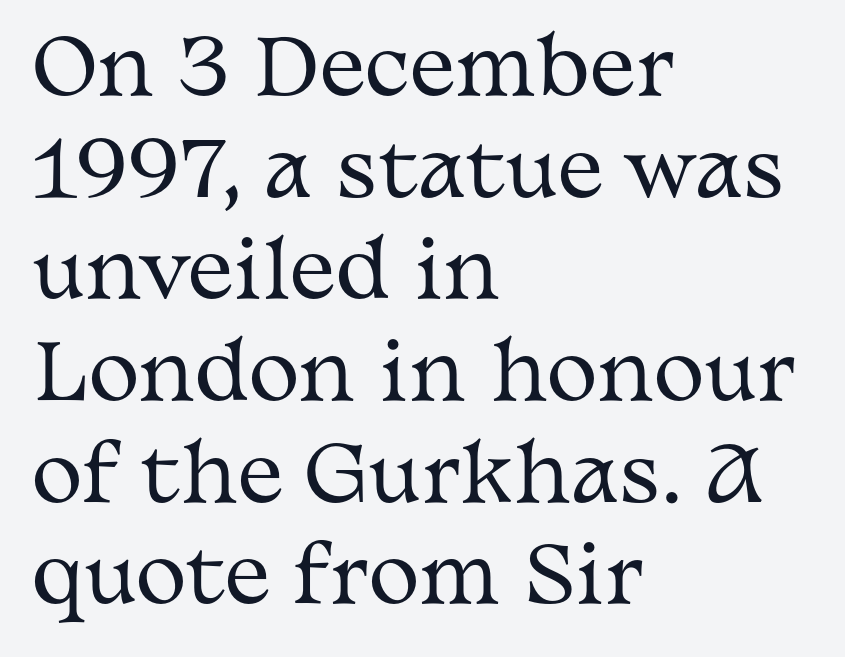
Rendered with straight, roman letterforms. Character widths vary here, with narrow letters taking less room than wide ones. Each word holds together tightly as a unit, with standard inter-letter gaps. Regarding leading, the lines here are spaced in the standard way.
